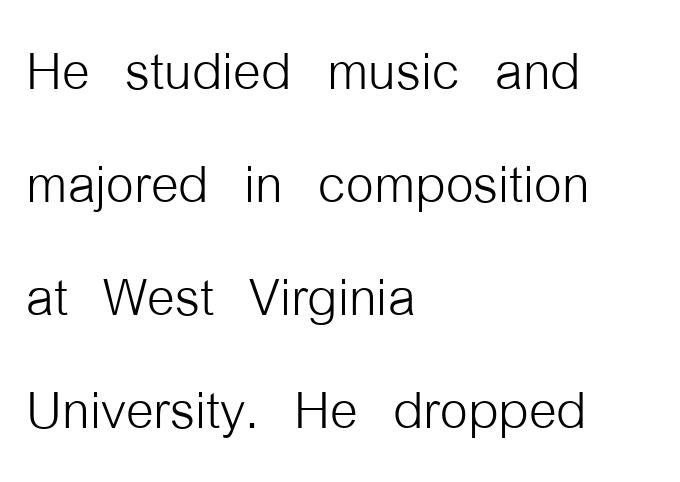
Visually the block forms a straight wall on the left and a jagged coastline on the right. Leading: standard. Any mark beneath the type? The region is blank. To sum up the face: it is a sans, with no serifs. The rendering uses natural spacing where letterforms have individual widths. The lettering stays uniformly vertical, giving the passage a roman look.
